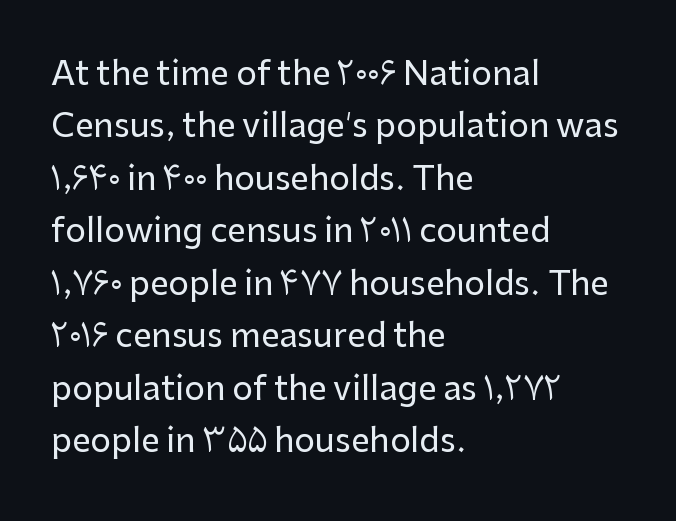
The rows are spaced the way most documents space them. These lines are rendered in a variable-pitch font. The paragraph has a hard left edge and a soft right edge. I'd call this a sans setting — the letters go barefoot. Students, note that the glyphs here touch the page at normal intervals.
